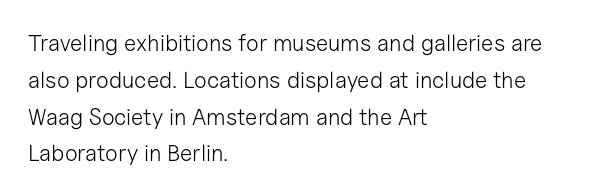
The image shows 23 px text type, upright; set left-aligned, normal line spacing (1.6x), normal letter spacing, not underlined.
